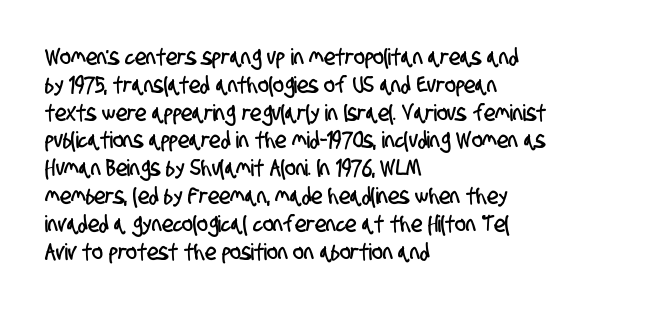
{"underline": "no", "align": "left", "line_spacing_ratio": 1.21, "letter_spacing": "normal", "letter_spacing_em": 0.0, "glyph_px": 23}
